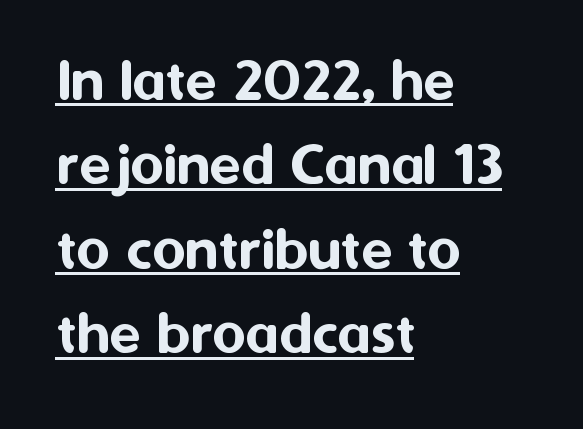
{"serif": "no", "italic": "no", "width": "normal", "stroke_contrast": "medium", "x_height": "medium", "monospaced": "no", "underline": "yes", "align": "left", "line_spacing": "normal", "line_spacing_ratio": 1.32, "letter_spacing": "normal", "letter_spacing_em": 0.0, "glyph_px": 64}
